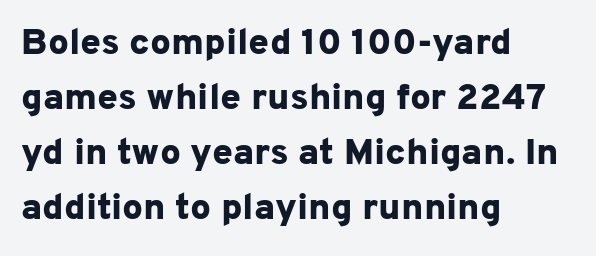
Is this a fixed-width face? No — the glyphs have proportional, varying widths. Plenty of ink on the page — the face is bold. The rendering keeps characters at their native spacing. The passage is arranged the way most books set body copy — flush left. The specimen omits any rule beneath the text block's lines. Notice how the stems are strictly vertical — no italics here.
